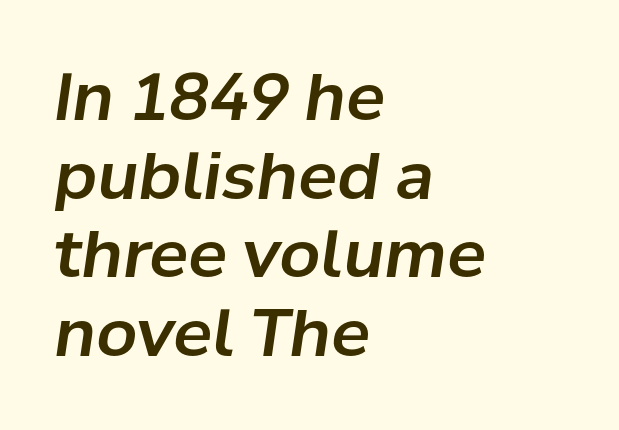
A typesetter would call this zero additional tracking. Would a proofreader flag this as italicized? Yes. Here the designer chose a conventional face with non-uniform glyph widths. The baseline area is clear.
